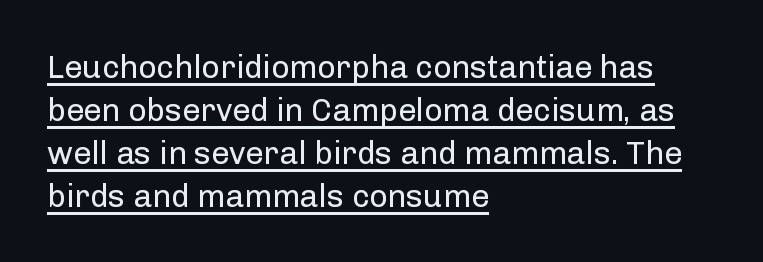
{"serif": "no", "italic": "no", "bold": "no", "weight": "regular", "width": "normal", "stroke_contrast": "low", "x_height": "medium", "monospaced": "no", "underline": "yes", "align": "left", "line_spacing": "normal", "line_spacing_ratio": 1.34, "letter_spacing": "normal", "letter_spacing_em": 0.0, "glyph_px": 32}
